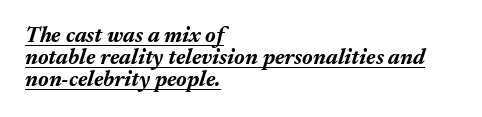
Reading down the column, the eye jumps only a short way to each next line. Short and long lines alike share a common starting point at left. Looking at the ascenders, they clearly lean. The sample has been set heavy, in full bold. Here the glyphs are tracked normally, forming tight word shapes.
